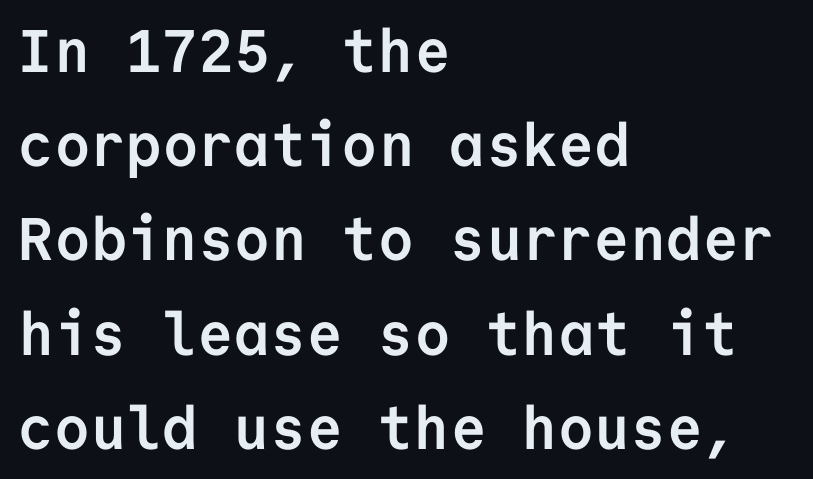
Monospaced: the letters line up in strict vertical columns. The rendering anchors every line to the left-hand side. Caption: standard tracking, unaltered. Rows of type keep a routine distance in the vertical direction.
